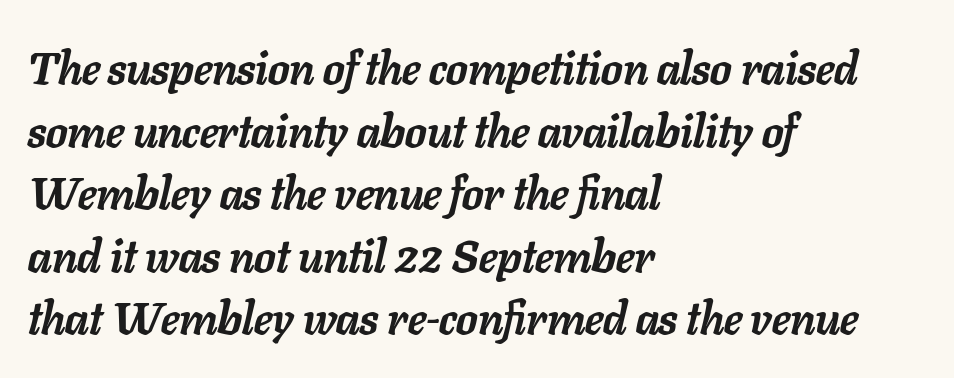
A typesetter would call this proportional, since set widths differ per character. Interline gaps are of average width in this sample. Style check: oblique. On the weight axis this lands at bold, roughly 700.
